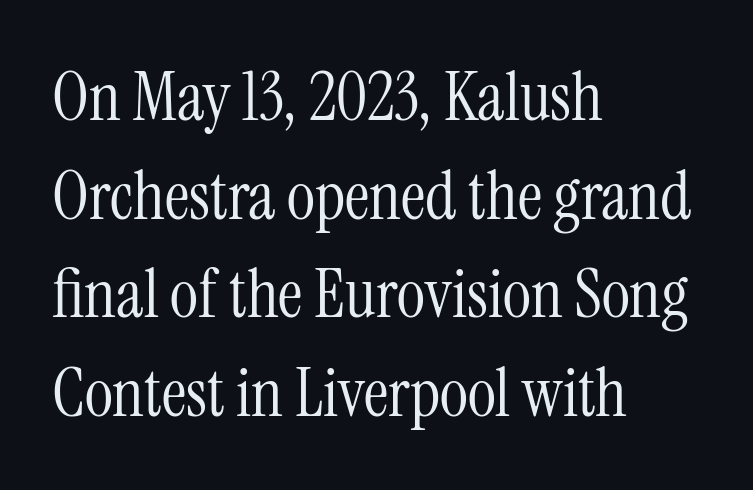
The image shows 68 px light, condensed serif type, upright; set left-aligned, normal line spacing (1.45x), normal letter spacing, not underlined; medium stroke contrast and a medium x-height.
